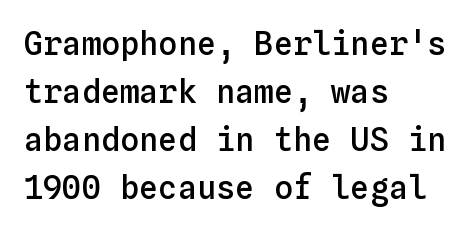
A semibold gives these letters moderate extra thickness, short of bold. This sample uses plain, unmodified letter spacing. A typesetter would call this leading conventional body-copy spacing. The zone under the glyphs is completely vacant. The ragged edge is on the right, which tells us the setting is flush left. You can tell it's not italic because the verticals are truly vertical.
